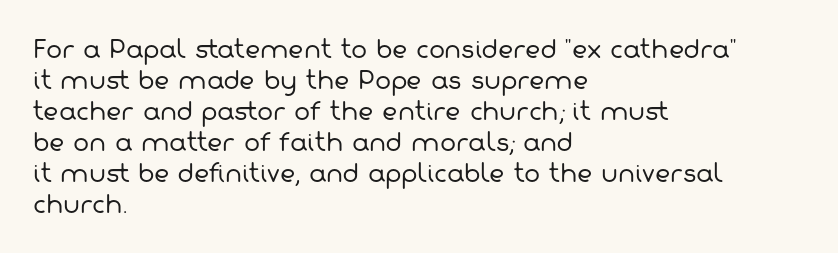
{"bold": "no", "underline": "no", "align": "left", "line_spacing": "normal", "line_spacing_ratio": 1.29, "letter_spacing": "normal", "letter_spacing_em": 0.0, "glyph_px": 24}
